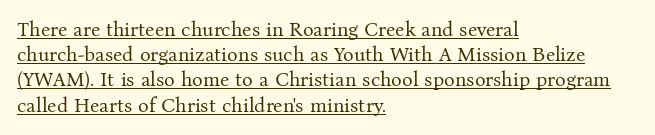
{"italic": "no", "bold": "no", "underline": "yes", "align": "left", "line_spacing": "normal", "line_spacing_ratio": 1.26, "letter_spacing": "normal", "letter_spacing_em": 0.0, "glyph_px": 20}
